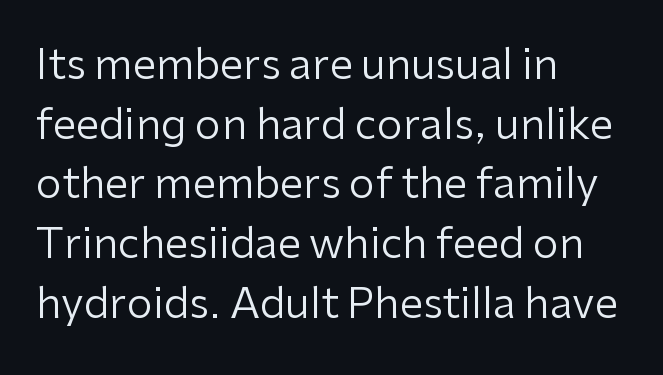
Q: Is the text bold? A: No.
Q: Is the text italic (slanted)? A: No, it is upright.
Q: Is the typeface a serif or a sans-serif typeface? A: Sans-serif.
Q: Is the text underlined? A: No.
Q: How is the paragraph aligned? A: Left-aligned.
Q: Is the spacing between letters normal or unusually wide? A: Normal.
Q: Is the spacing between lines tight, normal or loose? A: Normal.
Q: Width (condensed, normal, or wide)? A: Normal.
Q: Stroke contrast? A: Low.
Q: x-height? A: Medium.
Q: Monospaced? A: No.
